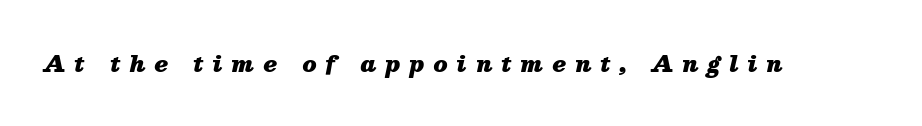
{"italic": "yes", "lean": "right", "slant_degrees": 13, "bold": "yes", "underline": "no", "letter_spacing": "wide", "letter_spacing_em": 0.42, "glyph_px": 22}
